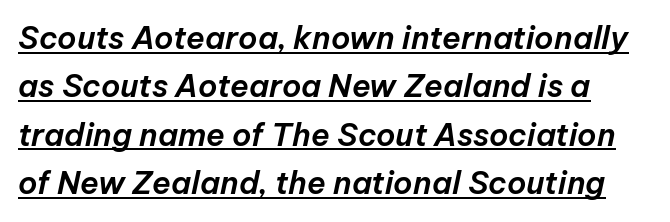
The image shows 31 px text type, italic (leaning right); set normal line spacing (1.56x), normal letter spacing, underlined; low stroke contrast and a medium x-height.
